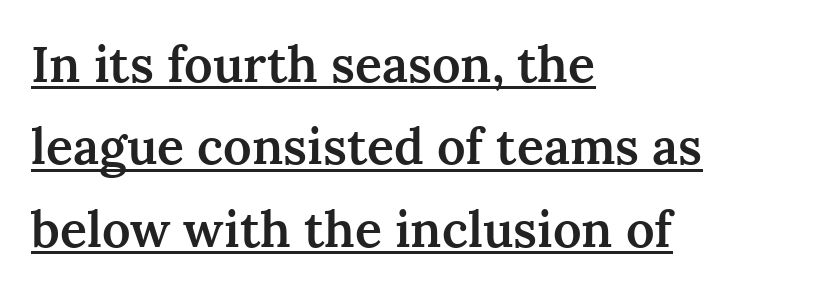
Is this a sans? No — the strokes have serifs. The rendering keeps characters at their native spacing. Horizontal alignment here is leftward, the default for most running prose. Note the varied advance widths — an 'i' is clearly narrower than an 'm'.
